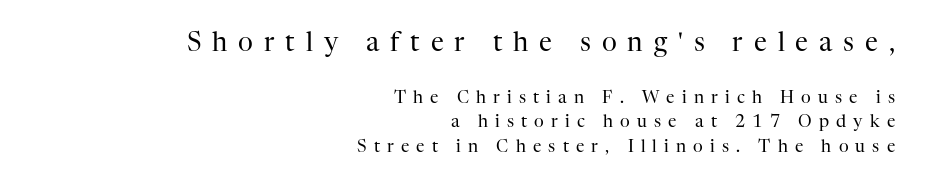
The image shows 26 px text type, upright; set right-aligned, normal line spacing (1.43x), unusually wide letter spacing (+0.42 em), not underlined; the first (top) block is 1.53x larger.
